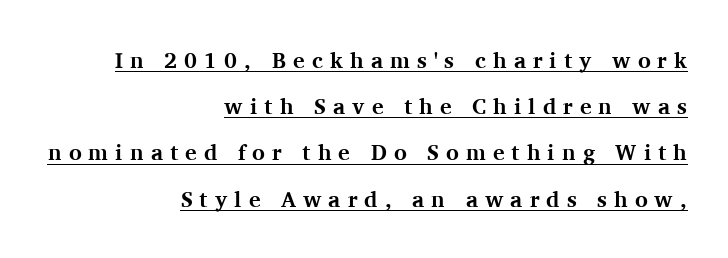
{"italic": "no", "bold": "yes", "underline": "yes", "align": "right", "line_spacing": "loose", "line_spacing_ratio": 2.1, "letter_spacing": "wide", "letter_spacing_em": 0.32, "glyph_px": 22}
